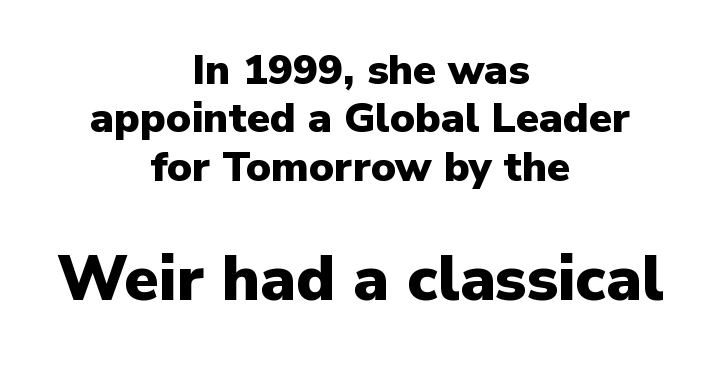
{"serif": "no", "italic": "no", "bold": "yes", "weight": "heavy", "width": "normal", "stroke_contrast": "low", "x_height": "medium", "monospaced": "no", "underline": "no", "align": "center", "line_spacing": "tight", "line_spacing_ratio": 1.15, "letter_spacing": "normal", "letter_spacing_em": 0.0, "larger_block": "second", "size_ratio": 1.5, "glyph_px": 63}
